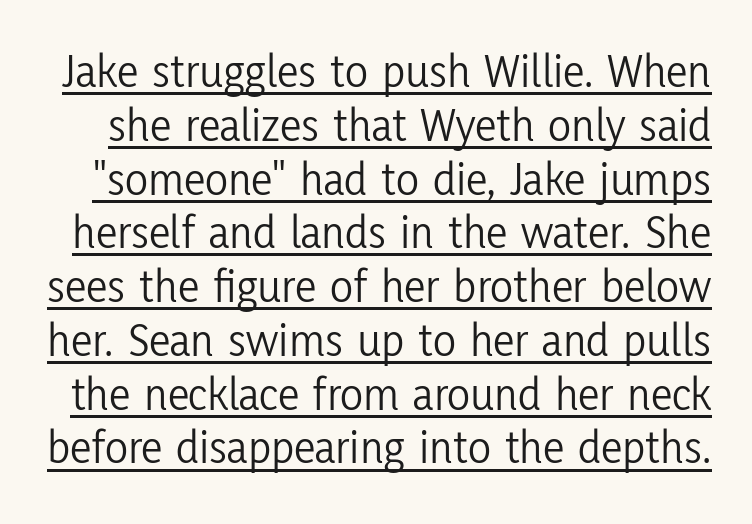
In terms of posture, this sample is upright. Grotesque or geometric, the face here clearly has no serifs. Do the characters align in a grid? No, the font is proportional. The string is rendered with underlining switched on. Vertical spacing — tight.
